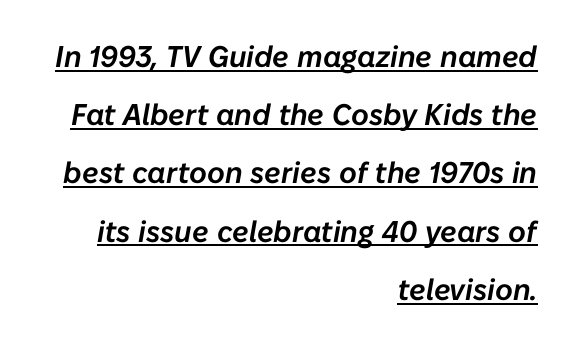
The image shows 30 px text type, italic (leaning right); set right-aligned, loose line spacing (1.94x), normal letter spacing, underlined; low stroke contrast and a medium x-height.
